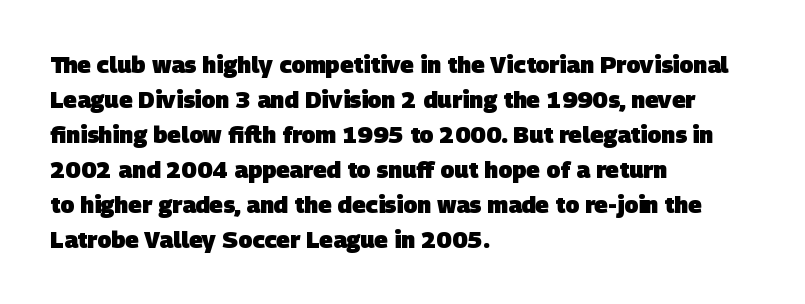
The image shows 23 px bold type; set left-aligned, normal line spacing (1.52x), normal letter spacing, not underlined.
